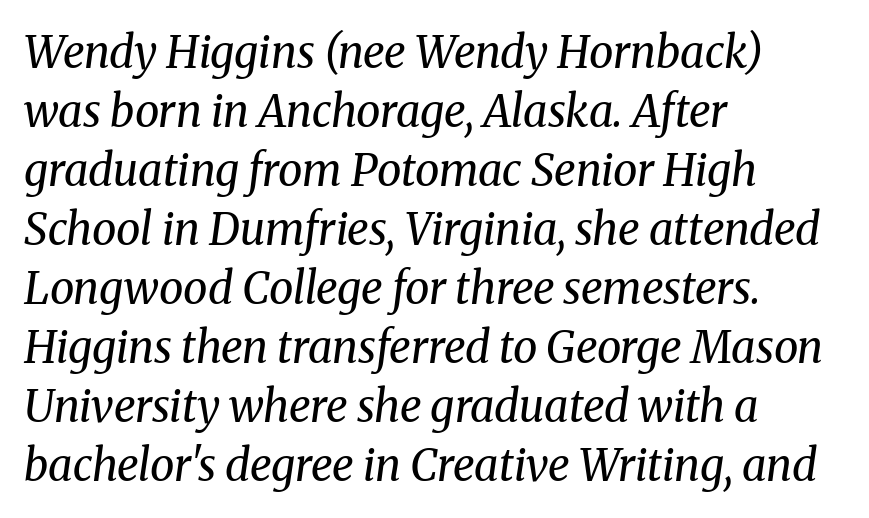
Glyph-to-glyph distance matches everyday printed text. Examine the stroke ends and you'll spot serifs. The glyphs look as if they've been sheared to an angle. The block of text has a typical density, with ordinary space between rows.
